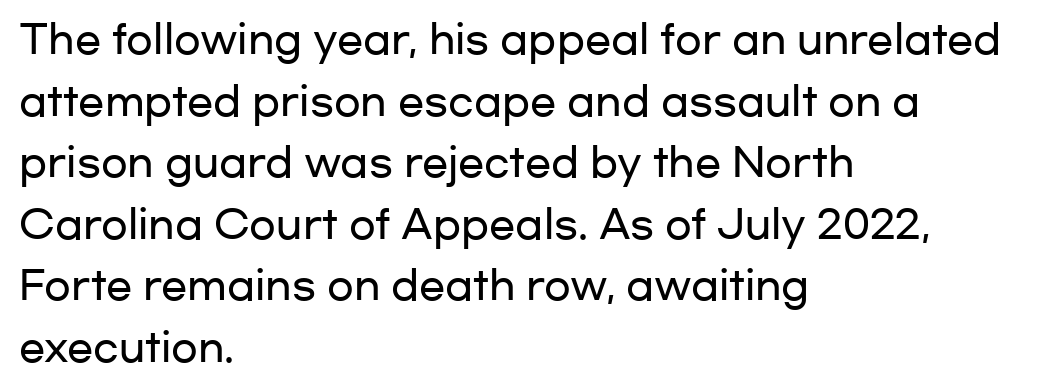
The image shows 39 px wide sans-serif type, upright; set left-aligned, normal line spacing (1.58x), normal letter spacing, not underlined; low stroke contrast and a medium x-height.
